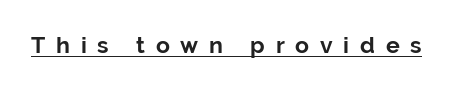
Q: Is the text bold? A: Yes.
Q: Is the text italic (slanted)? A: No, it is upright.
Q: Is the text underlined? A: Yes.
Q: Is the spacing between letters normal or unusually wide? A: Unusually wide.
